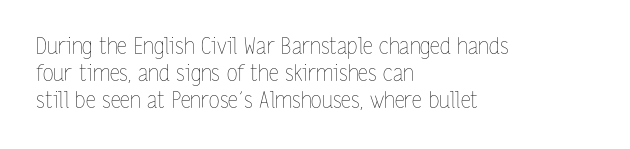
Q: Is the text bold? A: No.
Q: Is the text italic (slanted)? A: No, it is upright.
Q: Is the text underlined? A: No.
Q: How is the paragraph aligned? A: Left-aligned.
Q: Is the spacing between letters normal or unusually wide? A: Normal.
